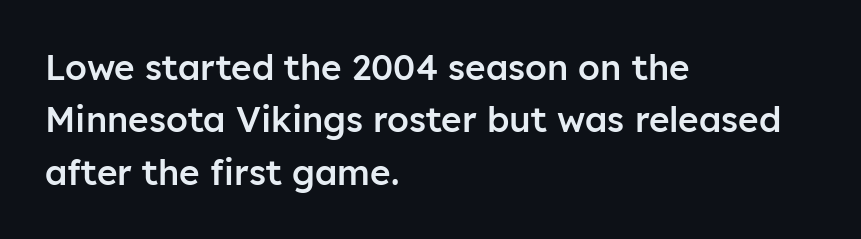
{"serif": "no", "italic": "no", "bold": "semi", "weight": "semibold", "width": "normal", "stroke_contrast": "low", "x_height": "medium", "monospaced": "no", "underline": "no", "align": "left", "line_spacing": "normal", "line_spacing_ratio": 1.5, "letter_spacing": "normal", "letter_spacing_em": 0.0, "glyph_px": 35}
